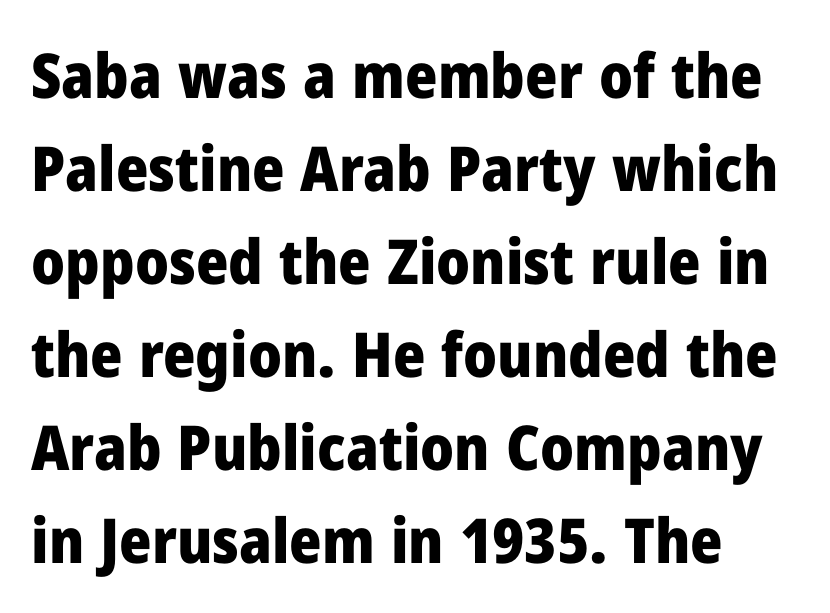
The image shows 62 px heavy sans-serif type, upright; set normal line spacing (1.5x), normal letter spacing, not underlined; low stroke contrast and a medium x-height.
